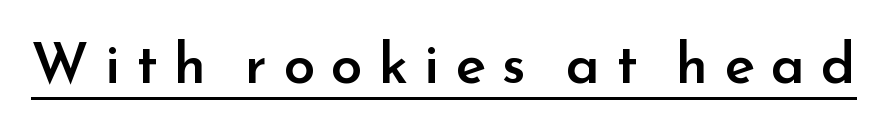
Semibold letterforms, between regular and bold. These lines are rendered in a variable-pitch font. In terms of letterspacing, this is a distinctly airy, spread setting. A baseline rule has been typeset under these characters.
